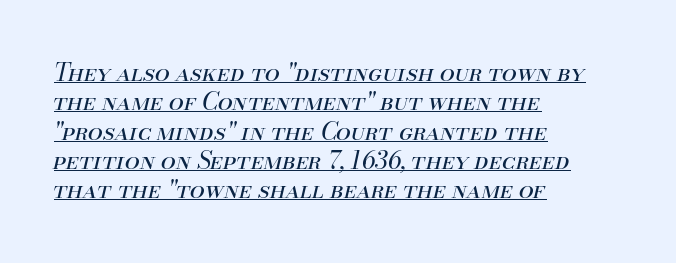
{"italic": "yes", "lean": "right", "slant_degrees": 13, "bold": "no", "underline": "yes", "align": "left", "line_spacing_ratio": 1.22, "letter_spacing": "normal", "letter_spacing_em": 0.0, "glyph_px": 24}
